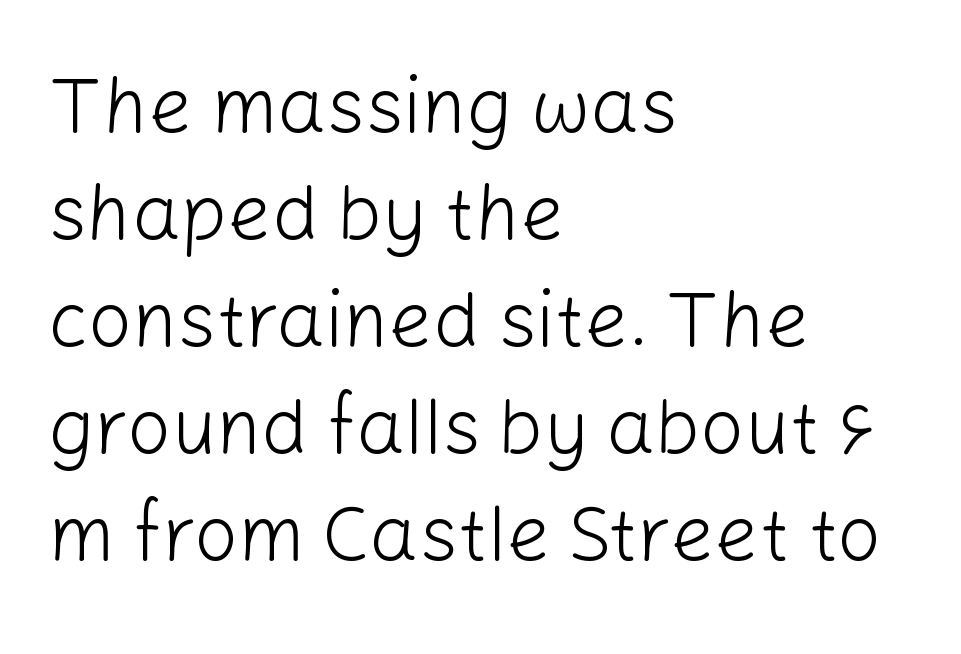
Q: Is the text bold? A: No.
Q: Is the text italic (slanted)? A: No, it is upright.
Q: Is the typeface a serif or a sans-serif typeface? A: Sans-serif.
Q: Is the text underlined? A: No.
Q: How is the paragraph aligned? A: Left-aligned.
Q: Is the spacing between letters normal or unusually wide? A: Normal.
Q: Is the spacing between lines tight, normal or loose? A: Normal.
Q: Width (condensed, normal, or wide)? A: Normal.
Q: Stroke contrast? A: Low.
Q: x-height? A: Medium.
Q: Monospaced? A: No.
